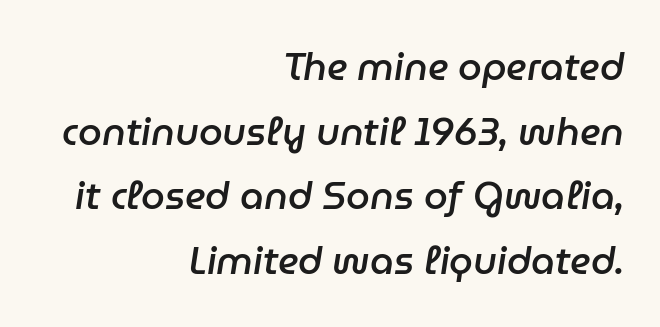
{"italic": "yes", "lean": "right", "slant_degrees": 9, "bold": "semi", "weight": "semibold", "width": "normal", "stroke_contrast": "low", "x_height": "medium", "monospaced": "no", "underline": "no", "align": "right", "line_spacing": "normal", "line_spacing_ratio": 1.7, "letter_spacing": "normal", "letter_spacing_em": 0.0, "glyph_px": 38}
